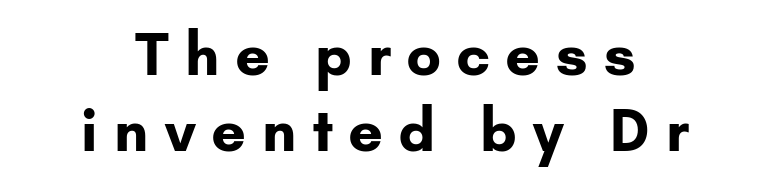
Q: Is the text bold? A: Yes.
Q: Is the text italic (slanted)? A: No, it is upright.
Q: Is the typeface a serif or a sans-serif typeface? A: Sans-serif.
Q: Is the text underlined? A: No.
Q: How is the paragraph aligned? A: Centered.
Q: Is the spacing between letters normal or unusually wide? A: Unusually wide.
Q: Is the spacing between lines tight, normal or loose? A: Normal.
Q: Width (condensed, normal, or wide)? A: Normal.
Q: Stroke contrast? A: Low.
Q: x-height? A: Small.
Q: Monospaced? A: No.
